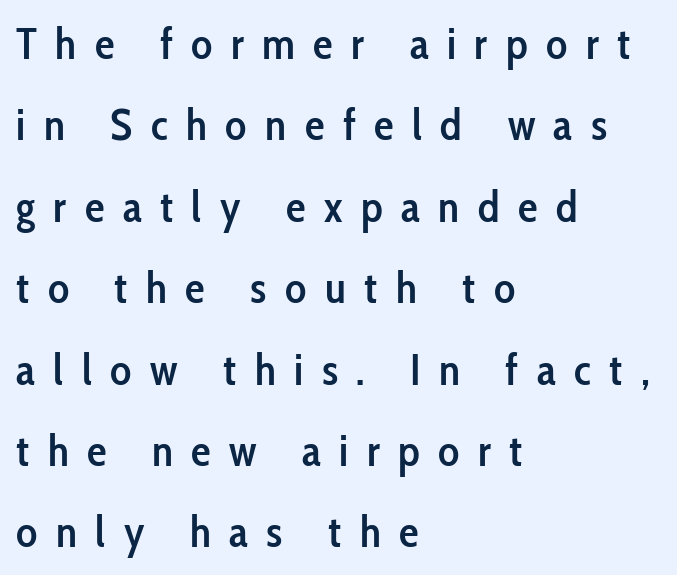
The image shows 44 px semibold, condensed sans-serif type, upright; set left-aligned, line spacing 1.85x, unusually wide letter spacing (+0.42 em), not underlined; low stroke contrast and a medium x-height.
